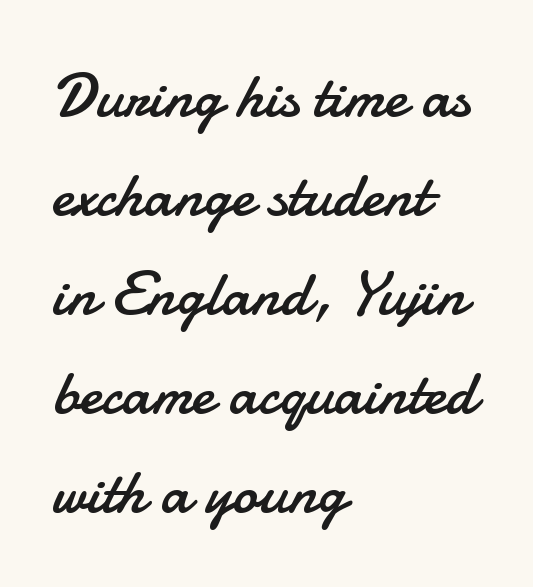
The image shows 63 px regular-weight sans-serif type; set left-aligned, normal line spacing (1.57x), normal letter spacing, not underlined; low stroke contrast and a small x-height.
